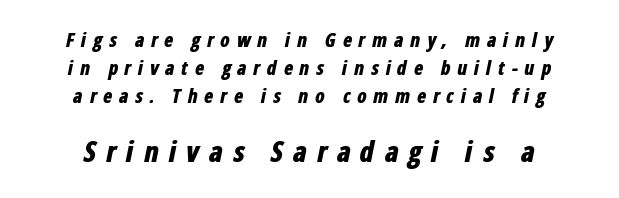
Q: Is the text bold? A: Yes.
Q: Is the text italic (slanted)? A: Yes, it leans right by about 12 degrees.
Q: Is the text underlined? A: No.
Q: How is the paragraph aligned? A: Centered.
Q: Is the spacing between letters normal or unusually wide? A: Unusually wide.
Q: Is the spacing between lines tight, normal or loose? A: Normal.
Q: Which block of text is set in a larger size, the first (top) or the second (bottom)? A: The second (bottom) one.
Q: Width (condensed, normal, or wide)? A: Condensed.
Q: Stroke contrast? A: Low.
Q: x-height? A: Medium.
Q: Monospaced? A: No.
